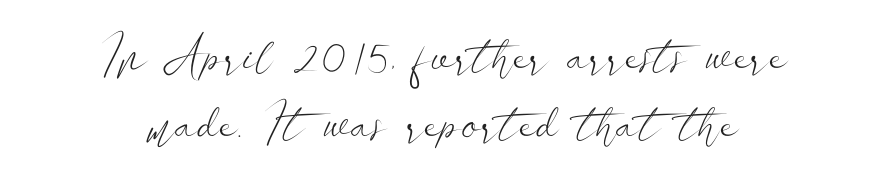
The image shows 50 px light, wide sans-serif type; set centered, normal line spacing (1.36x), normal letter spacing, not underlined; low stroke contrast and a small x-height.
